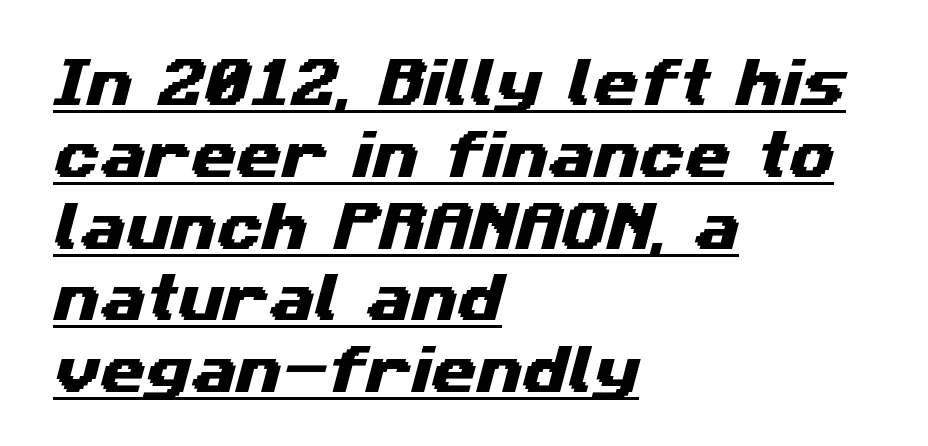
Words appear dense and cohesive because spacing is normal. Alignment: flush left. The face used here appears with an underline applied. A typesetter would call this proportional, since set widths differ per character.
